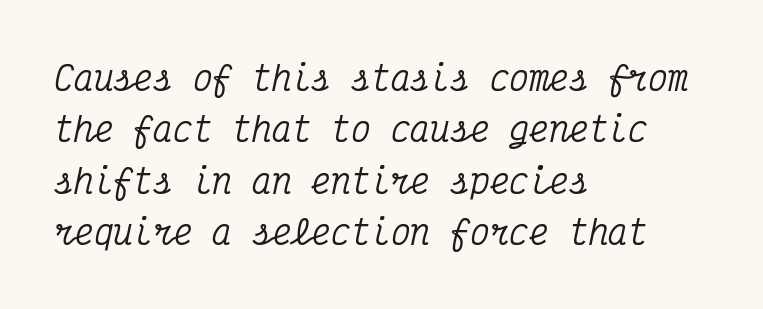
Q: Is the text italic (slanted)? A: Yes, it leans right by about 12 degrees.
Q: Is the typeface a serif or a sans-serif typeface? A: Serif.
Q: Is the text underlined? A: No.
Q: How is the paragraph aligned? A: Left-aligned.
Q: Is the spacing between letters normal or unusually wide? A: Normal.
Q: Is the spacing between lines tight, normal or loose? A: Normal.
Q: Width (condensed, normal, or wide)? A: Condensed.
Q: Stroke contrast? A: Medium.
Q: x-height? A: Medium.
Q: Monospaced? A: Yes.
